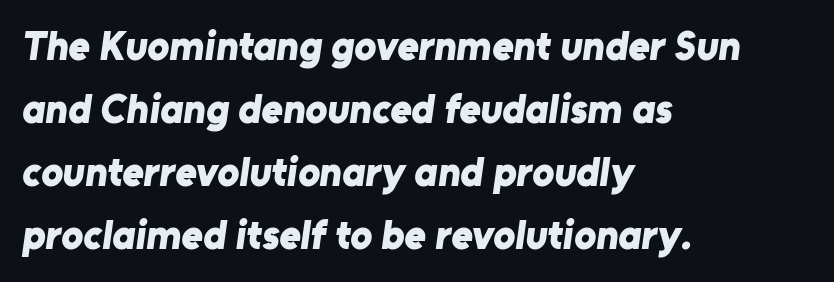
This is sans-serif lettering, the kind often seen on screens and signage. Teacher's note: observe the even left margin — that is flush-left alignment. In terms of weight, the rendering is a true, heavy bold. Leading matches the norm, producing a regular column. The rendering keeps characters at their native spacing. Each row of text sits above clean, open space.
